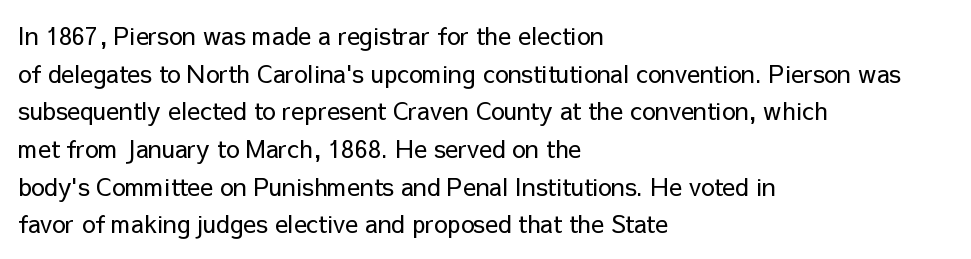
{"italic": "no", "bold": "no", "underline": "no", "align": "left", "line_spacing": "normal", "line_spacing_ratio": 1.57, "letter_spacing": "normal", "letter_spacing_em": 0.0, "glyph_px": 24}
